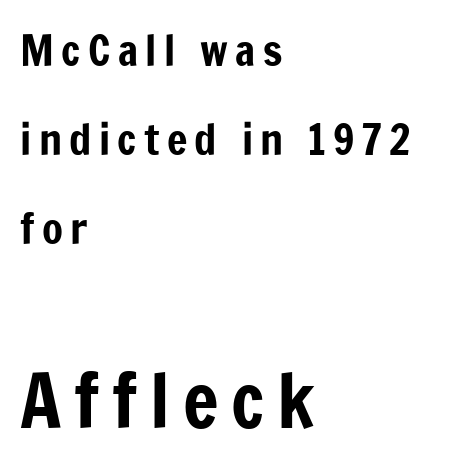
The image shows 75 px condensed sans-serif type, upright; set left-aligned, loose line spacing (2.07x), not underlined; the second (bottom) block is 1.74x larger; low stroke contrast and a medium x-height.
